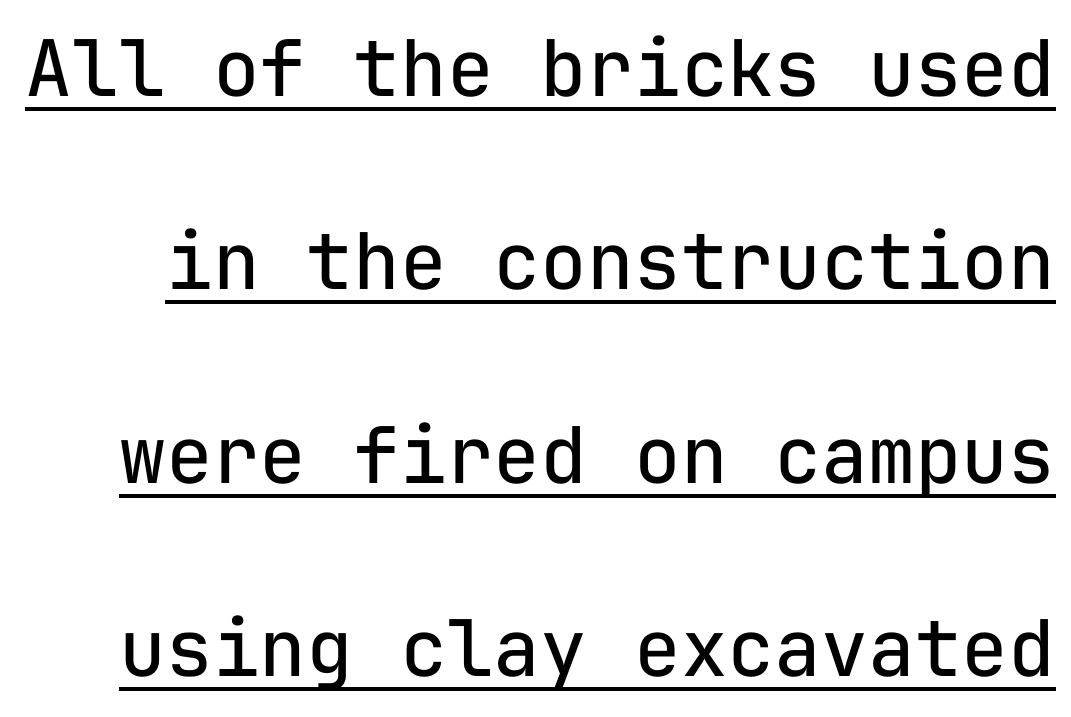
One glance says open: line gaps are wider than usual. Unbolded letterforms with no extra heft. The face used here is monospaced, like something from a code editor. The line texture is even and compact thanks to regular tracking. Students, observe the line beneath the letters — that is underlining.
